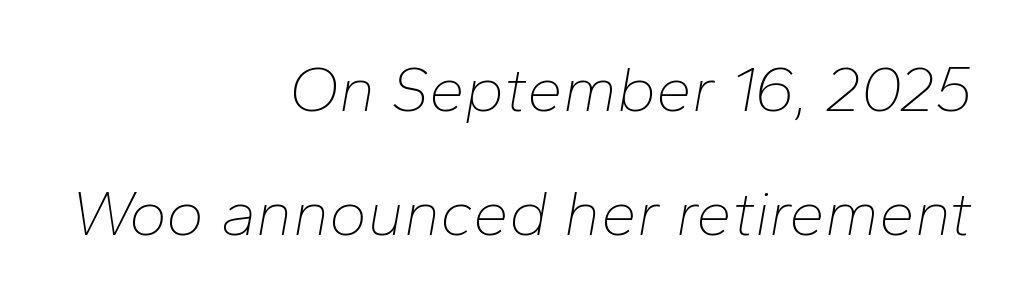
{"italic": "yes", "lean": "right", "slant_degrees": 10, "bold": "no", "weight": "thin", "width": "normal", "stroke_contrast": "low", "x_height": "medium", "monospaced": "no", "underline": "no", "align": "right", "line_spacing": "loose", "line_spacing_ratio": 1.94, "letter_spacing": "normal", "letter_spacing_em": 0.0, "glyph_px": 64}
